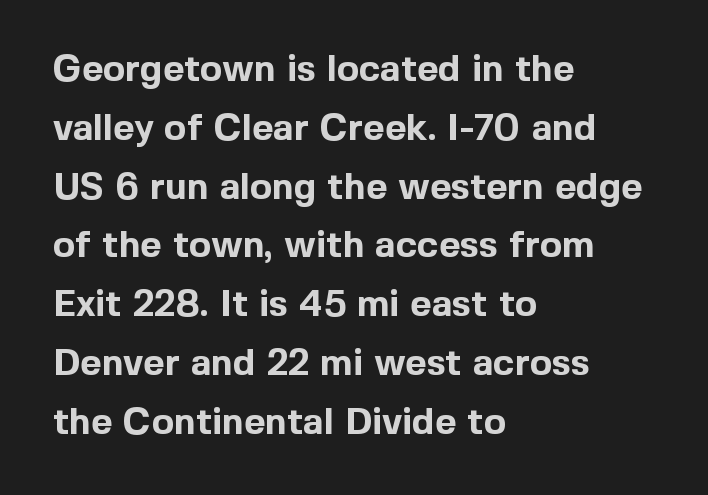
The passage shown is emphatically bold. Regarding leading, the lines here are spaced in the standard way. Clear beneath every line of the passage. Letterform terminals end flat and unadorned throughout the passage. Posture: straight, roman, zero tilt. Honestly, the letter spacing is just normal — you wouldn't notice it.
